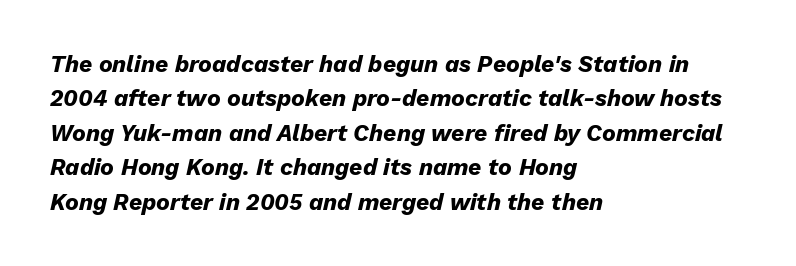
In terms of posture, this sample is oblique. The space between consecutive lines is moderate. Only glyphs here, with clear space below each row. No extra tracking has been applied to these lines.
